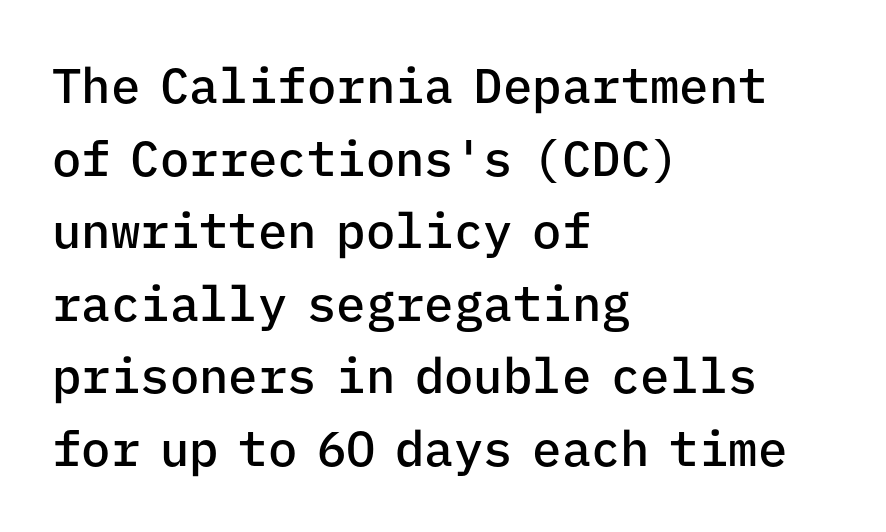
The image shows 49 px semibold sans-serif type, upright, monospaced; set left-aligned, normal line spacing (1.48x), normal letter spacing, not underlined; low stroke contrast and a medium x-height.
